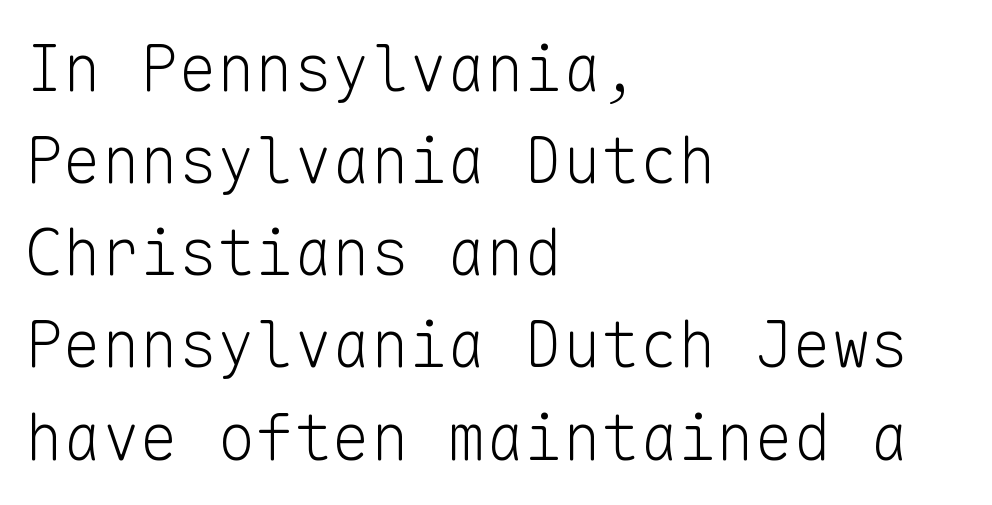
{"serif": "no", "italic": "no", "bold": "no", "weight": "light", "width": "normal", "stroke_contrast": "low", "x_height": "medium", "monospaced": "yes", "underline": "no", "align": "left", "line_spacing": "normal", "line_spacing_ratio": 1.44, "letter_spacing": "normal", "letter_spacing_em": 0.0, "glyph_px": 64}
